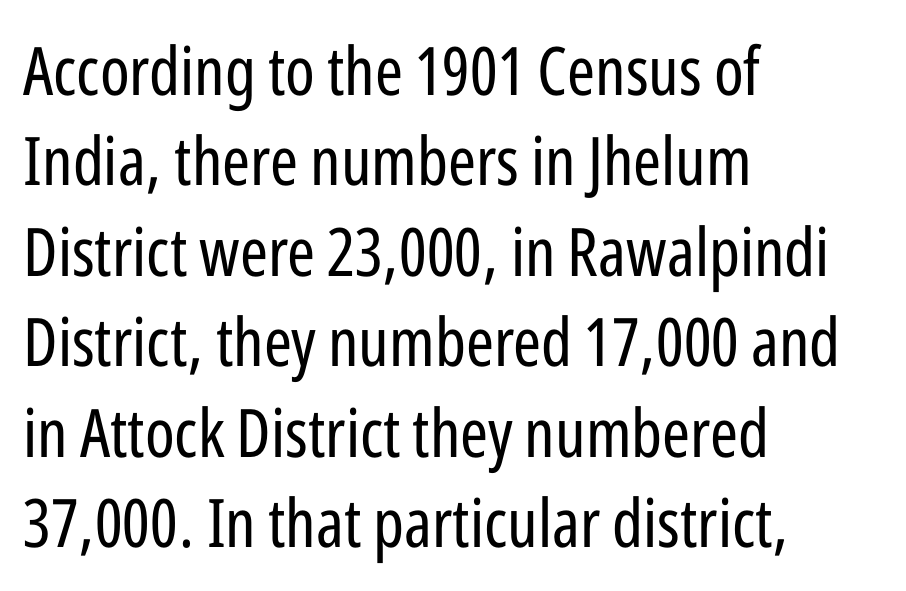
The rag falls on the right side of this text block. The letters carry no serifs — their stems end cleanly without finishing strokes. These lines are rendered in a variable-pitch font. On a weight scale, this lands at 450 or below. Spacing between characters is what you'd get straight out of the box. Whoever set this chose a conventional vertical rhythm.
